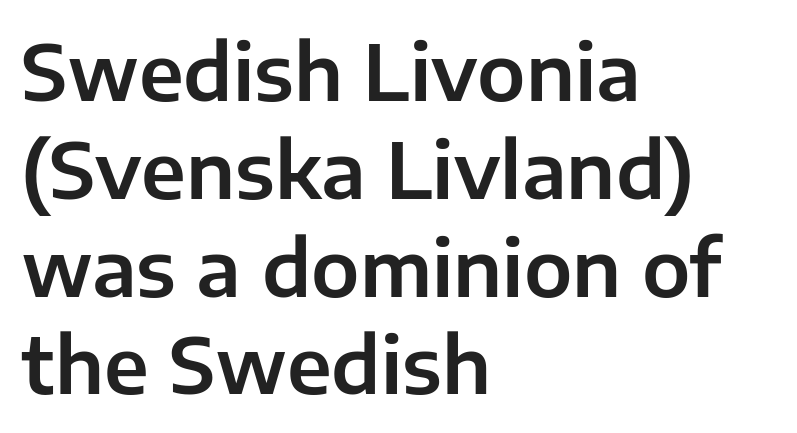
Q: Is the text italic (slanted)? A: No, it is upright.
Q: Is the typeface a serif or a sans-serif typeface? A: Sans-serif.
Q: Is the text underlined? A: No.
Q: How is the paragraph aligned? A: Left-aligned.
Q: Is the spacing between letters normal or unusually wide? A: Normal.
Q: Is the spacing between lines tight, normal or loose? A: Normal.
Q: Width (condensed, normal, or wide)? A: Normal.
Q: Stroke contrast? A: Low.
Q: x-height? A: Medium.
Q: Monospaced? A: No.
